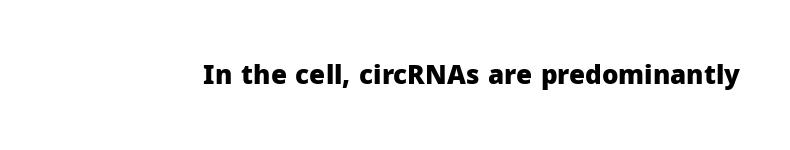
The image shows 26 px bold type, upright; set normal letter spacing, not underlined.
